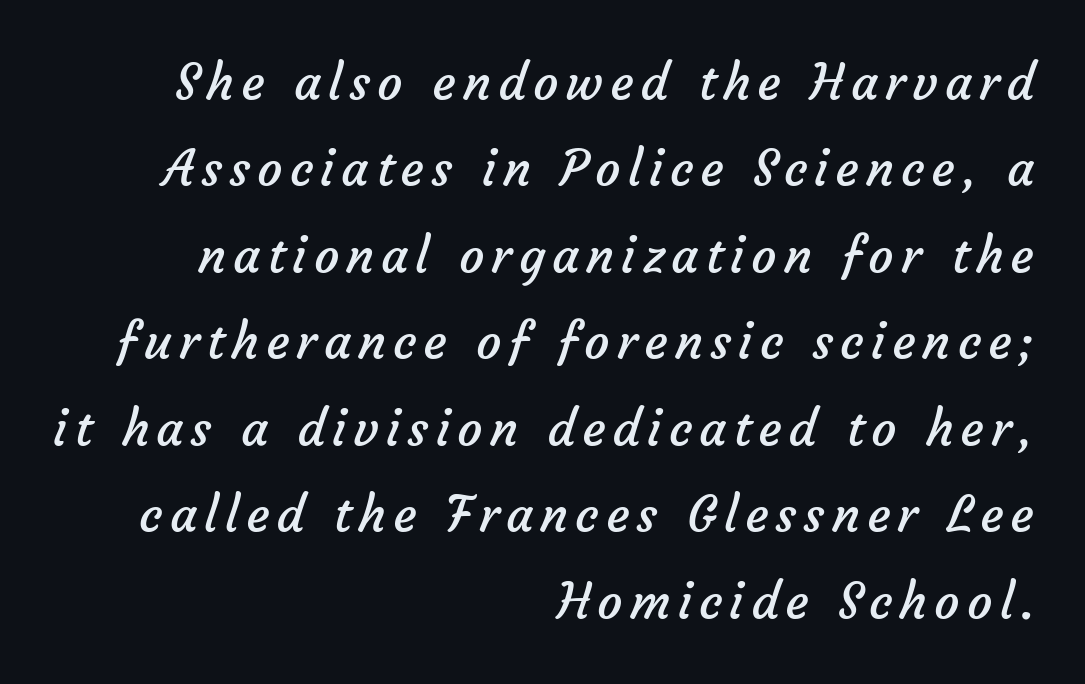
You could not count columns in this text — the font is proportionally spaced. The typesetter chose a ragged-left arrangement here. The face used here is a sans, in the tradition of grotesques and geometrics. Stroke mass is kept to a normal reading level or below. Unmarked baselines from the first word to the last.
